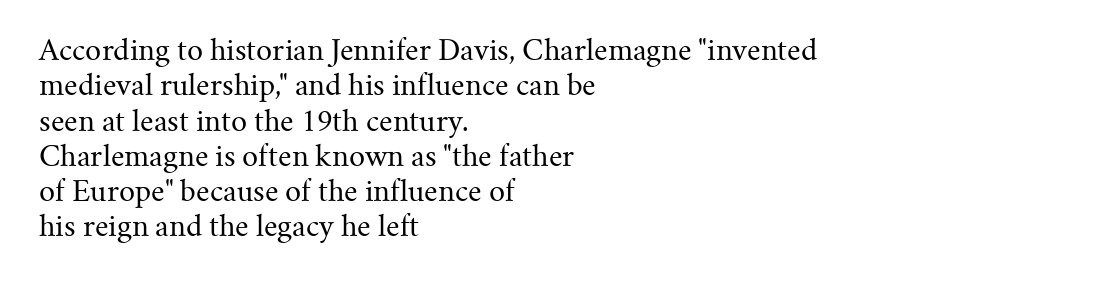
Summary of weight: not heavy and not bold. The type family on display is of the serif kind. Quick note: underline off. Nothing unusual about the tracking: characters are spaced as the font intends.
